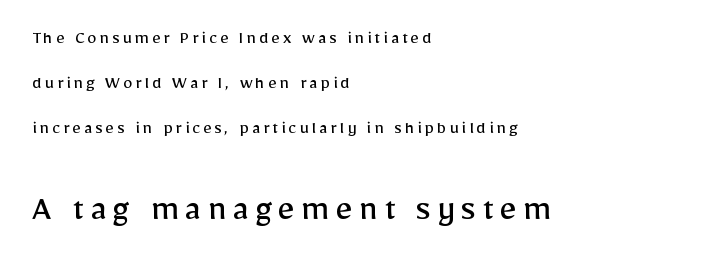
{"serif": "no", "italic": "no", "bold": "no", "weight": "regular", "width": "normal", "stroke_contrast": "low", "x_height": "medium", "monospaced": "no", "underline": "no", "align": "left", "line_spacing": "loose", "line_spacing_ratio": 2.38, "larger_block": "second", "size_ratio": 2.0, "glyph_px": 38}
